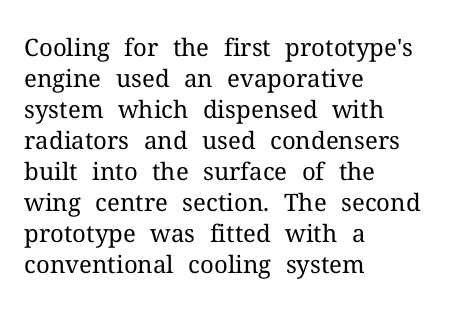
Q: Is the text bold? A: No.
Q: Is the text italic (slanted)? A: No, it is upright.
Q: Is the text underlined? A: No.
Q: How is the paragraph aligned? A: Left-aligned.
Q: Is the spacing between letters normal or unusually wide? A: Normal.
Q: Is the spacing between lines tight, normal or loose? A: Normal.
